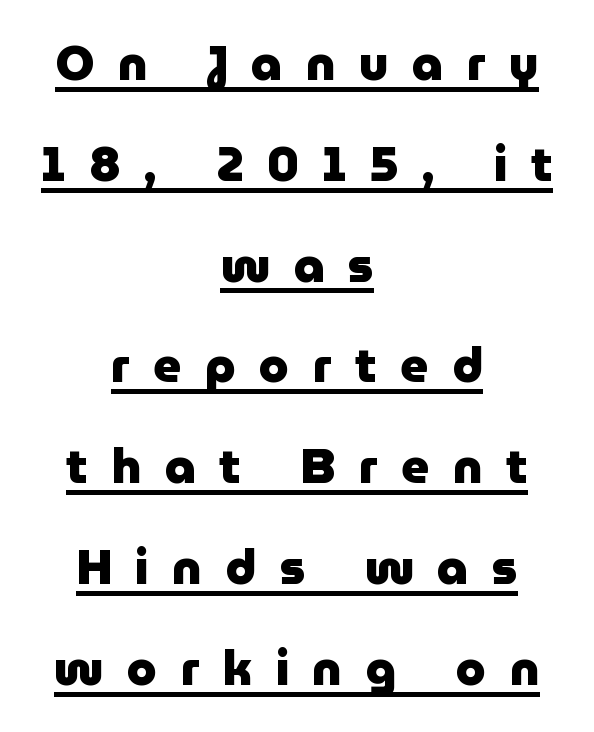
{"serif": "no", "italic": "no", "bold": "yes", "weight": "heavy", "width": "normal", "stroke_contrast": "low", "x_height": "medium", "monospaced": "no", "underline": "yes", "align": "center", "line_spacing": "loose", "line_spacing_ratio": 2.1, "letter_spacing": "wide", "letter_spacing_em": 0.49, "glyph_px": 48}
